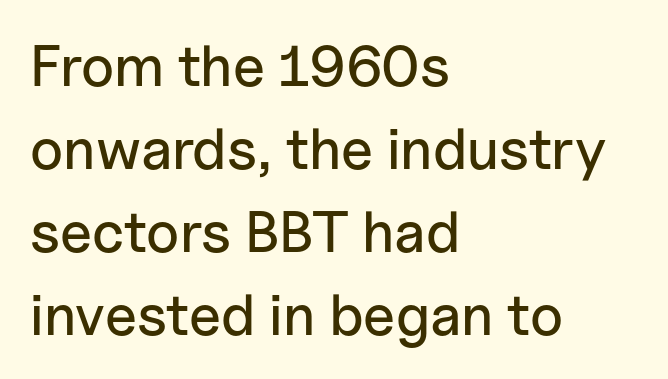
The face used here is a sans, in the tradition of grotesques and geometrics. The lines in this sample share a left origin and differ only in where they stop. Note the varied advance widths — an 'i' is clearly narrower than an 'm'. The lettering stays uniformly vertical, giving the passage a roman look. Compared with typical body copy, the letter spacing here is the same. This block has exactly the height ordinary leading produces.
